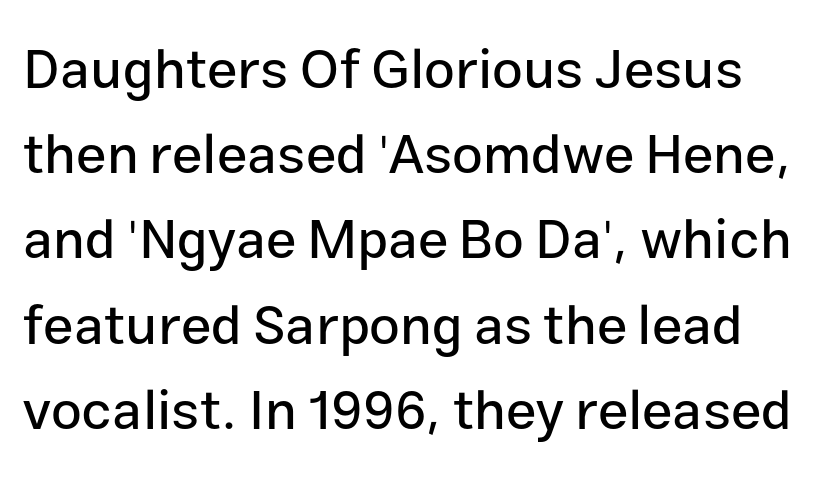
{"serif": "no", "italic": "no", "width": "normal", "stroke_contrast": "low", "x_height": "medium", "monospaced": "no", "underline": "no", "line_spacing": "normal", "line_spacing_ratio": 1.55, "letter_spacing": "normal", "letter_spacing_em": 0.0, "glyph_px": 55}
